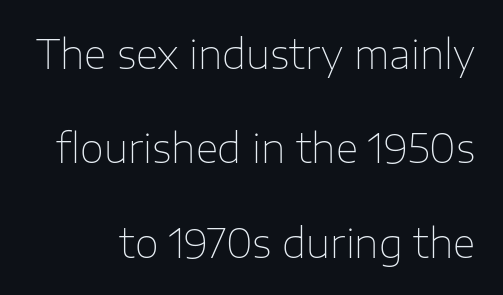
The image shows 39 px thin sans-serif type, upright; set loose line spacing (2.42x), normal letter spacing, not underlined; low stroke contrast and a medium x-height.
